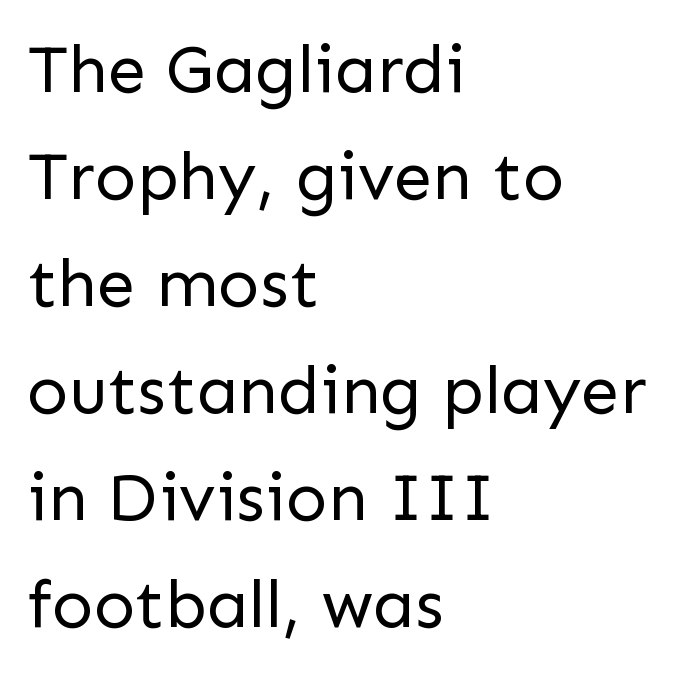
The image shows 69 px regular-weight sans-serif type, upright; set left-aligned, normal line spacing (1.55x), normal letter spacing, not underlined; low stroke contrast and a medium x-height.
